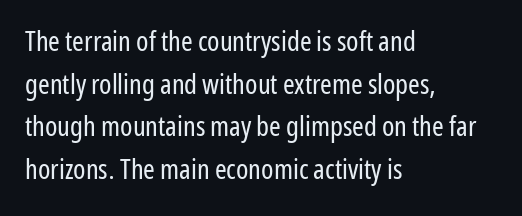
Q: Is the text bold? A: No.
Q: Is the text italic (slanted)? A: No, it is upright.
Q: Is the typeface a serif or a sans-serif typeface? A: Sans-serif.
Q: Is the text underlined? A: No.
Q: How is the paragraph aligned? A: Left-aligned.
Q: Is the spacing between letters normal or unusually wide? A: Normal.
Q: Is the spacing between lines tight, normal or loose? A: Normal.
Q: Width (condensed, normal, or wide)? A: Condensed.
Q: Stroke contrast? A: Low.
Q: x-height? A: Medium.
Q: Monospaced? A: No.
